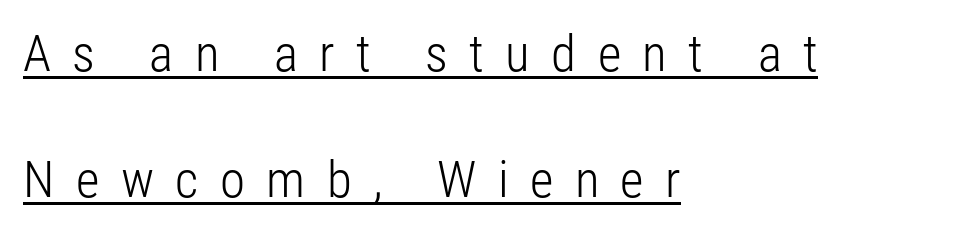
The image shows 51 px light, condensed sans-serif type, upright; set left-aligned, loose line spacing (2.48x), unusually wide letter spacing (+0.42 em), underlined; low stroke contrast and a medium x-height.
